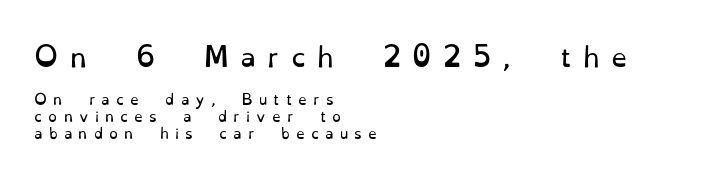
Glyph-to-glyph distance is far greater than everyday printed text. In this sample the first text group is rendered at the bigger scale. Rendered with straight, roman letterforms. Letters have the restrained weight of plain body copy at most. Bare-footed words on every line.
